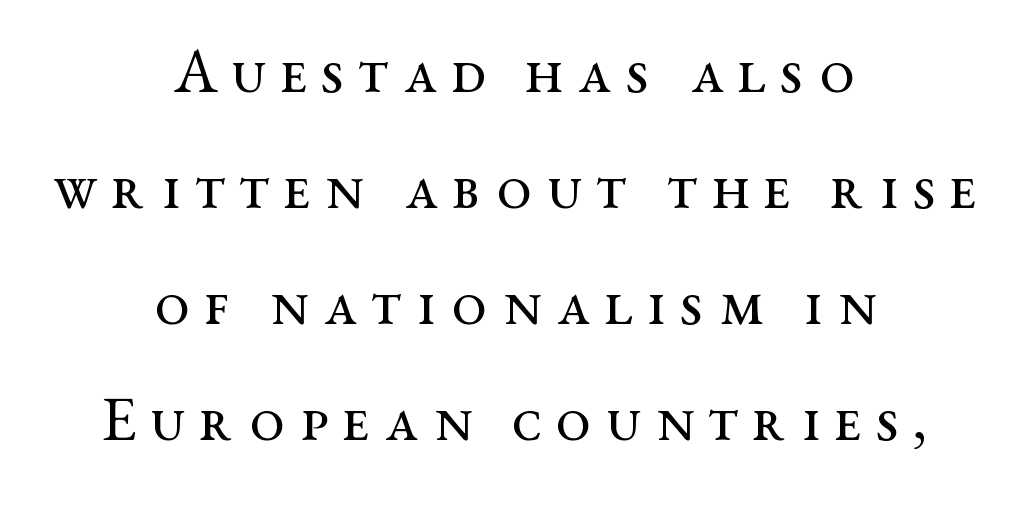
The image shows 63 px regular-weight, wide serif type, upright; set centered, line spacing 1.84x, unusually wide letter spacing (+0.22 em), not underlined; medium stroke contrast and a medium x-height.
